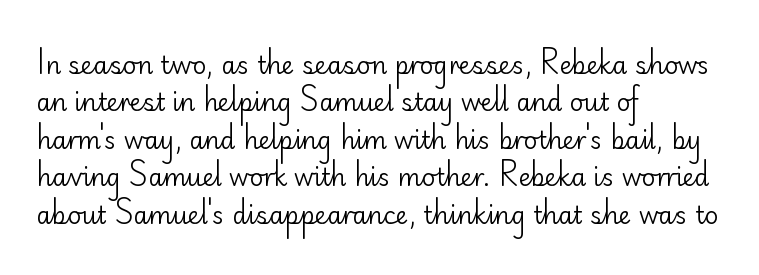
Evenly set lines give the paragraph a standard silhouette. Here the glyphs are tracked normally, forming tight word shapes. Rule under the text: the space is simply empty. Italic? Not at all — the glyphs are vertical. These glyphs show unthickened strokes, regular width or finer.
